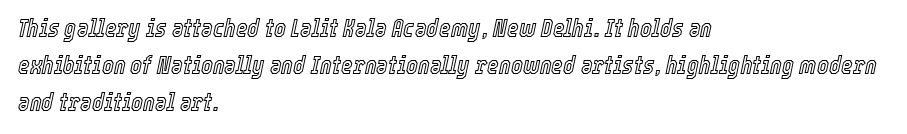
Q: Is the text italic (slanted)? A: Yes, it leans right by about 12 degrees.
Q: Is the text underlined? A: No.
Q: How is the paragraph aligned? A: Left-aligned.
Q: Is the spacing between letters normal or unusually wide? A: Normal.
Q: Is the spacing between lines tight, normal or loose? A: Normal.
